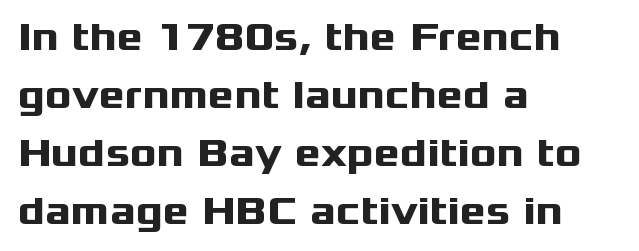
Q: Is the text bold? A: Yes.
Q: Is the text italic (slanted)? A: No, it is upright.
Q: Is the typeface a serif or a sans-serif typeface? A: Sans-serif.
Q: Is the text underlined? A: No.
Q: How is the paragraph aligned? A: Left-aligned.
Q: Is the spacing between letters normal or unusually wide? A: Normal.
Q: Is the spacing between lines tight, normal or loose? A: Normal.
Q: Width (condensed, normal, or wide)? A: Wide.
Q: Stroke contrast? A: Medium.
Q: x-height? A: Medium.
Q: Monospaced? A: No.
